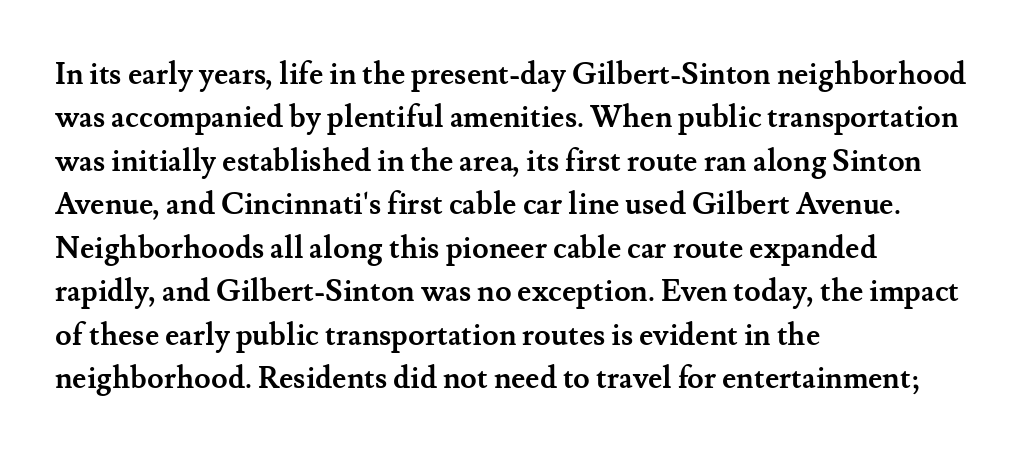
The image shows 30 px semibold serif type, upright; set left-aligned, normal line spacing (1.45x), normal letter spacing, not underlined; medium stroke contrast and a small x-height.
